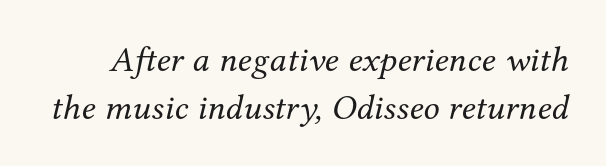
Q: Is the text bold? A: No.
Q: Is the text italic (slanted)? A: Yes, it leans right by about 12 degrees.
Q: Is the typeface a serif or a sans-serif typeface? A: Serif.
Q: Is the text underlined? A: No.
Q: Is the spacing between letters normal or unusually wide? A: Normal.
Q: Is the spacing between lines tight, normal or loose? A: Normal.
Q: Width (condensed, normal, or wide)? A: Normal.
Q: Stroke contrast? A: Medium.
Q: x-height? A: Medium.
Q: Monospaced? A: No.
